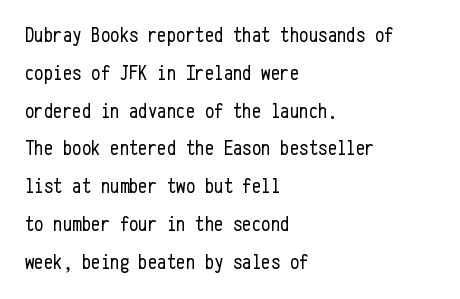
Words appear dense and cohesive because spacing is normal. This rendering features lettering with no underline. Think standard paragraph weight, or any step lighter than that. The paragraph shown leans on its left margin.
